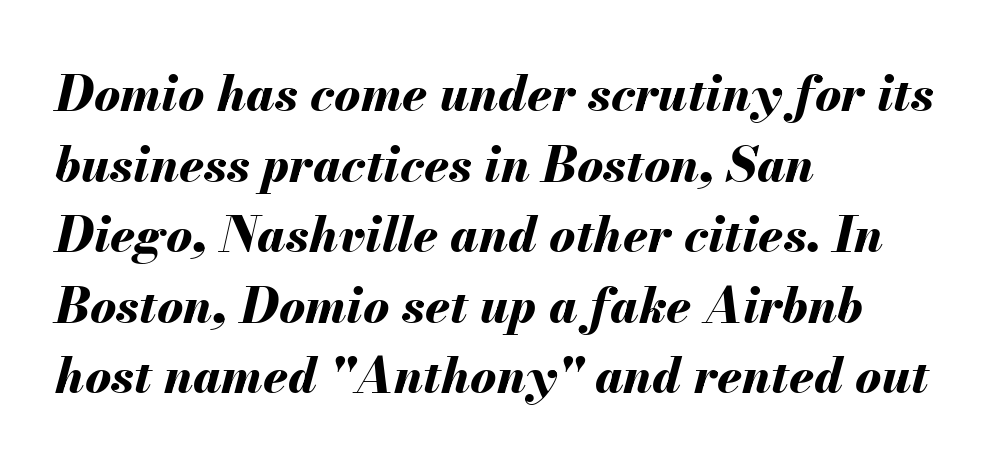
Nothing unusual about the tracking: characters are spaced as the font intends. The characters look thick and weighty, a clear bold. One-word summary of the alignment: left. Looks like regular typesetting: each glyph gets only the width it needs. The line-height multiplier appears to be the usual default. Check the space under the baseline: it is left empty.
